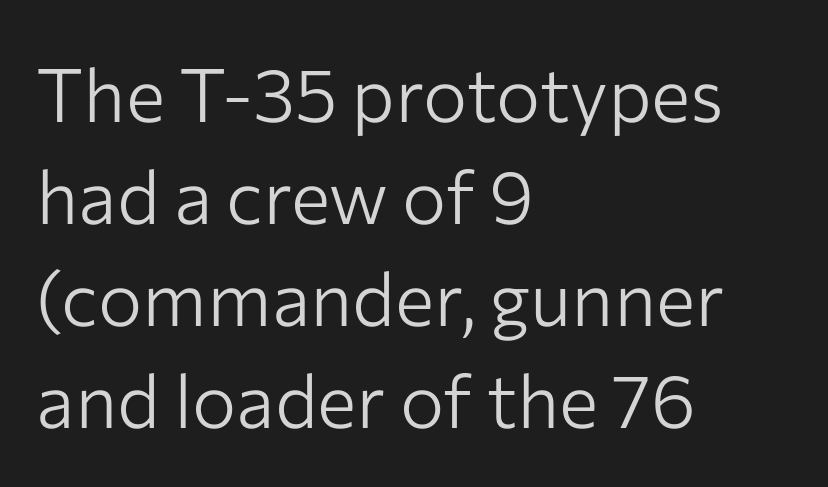
Q: Is the text bold? A: No.
Q: Is the text italic (slanted)? A: No, it is upright.
Q: Is the typeface a serif or a sans-serif typeface? A: Sans-serif.
Q: Is the text underlined? A: No.
Q: How is the paragraph aligned? A: Left-aligned.
Q: Is the spacing between letters normal or unusually wide? A: Normal.
Q: Is the spacing between lines tight, normal or loose? A: Normal.
Q: Width (condensed, normal, or wide)? A: Normal.
Q: Stroke contrast? A: Low.
Q: x-height? A: Medium.
Q: Monospaced? A: No.
